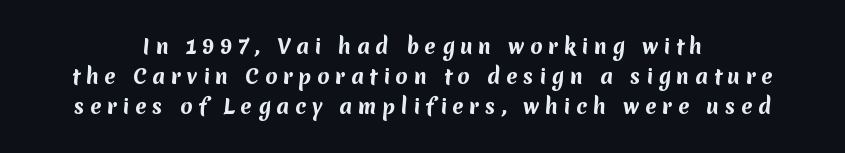
Q: Is the text bold? A: Yes.
Q: Is the text underlined? A: No.
Q: How is the paragraph aligned? A: Centered.
Q: Is the spacing between letters normal or unusually wide? A: Unusually wide.
Q: Is the spacing between lines tight, normal or loose? A: Normal.
